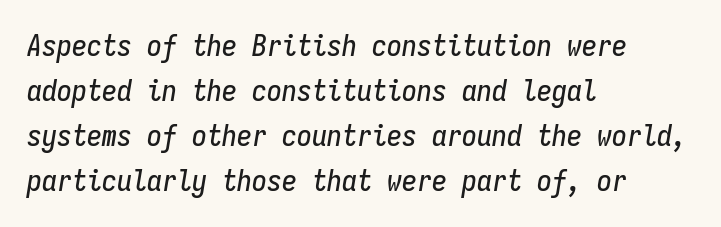
One glance says typical: line gaps are just what's usual. Monospaced: the letters line up in strict vertical columns. The foot of each line stays bare and open. Each word holds together tightly as a unit, with standard inter-letter gaps. Yep, that's italic — everything's leaning. Every row of glyphs begins at an identical x-position on the left.
